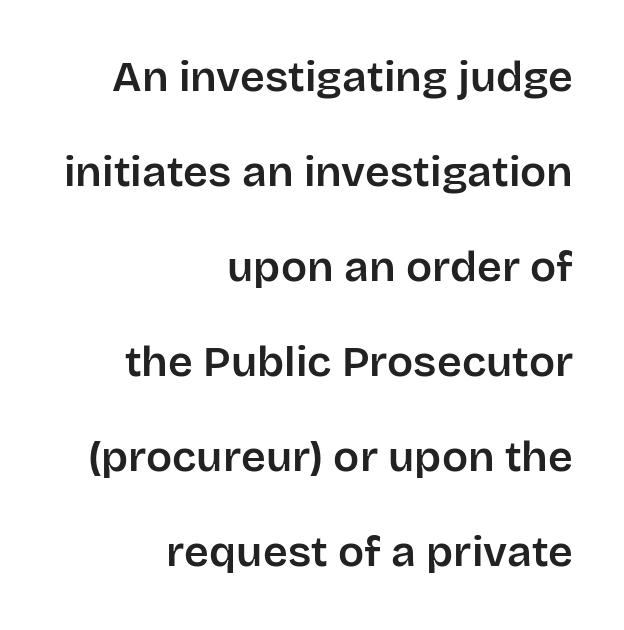
Q: Is the text italic (slanted)? A: No, it is upright.
Q: Is the typeface a serif or a sans-serif typeface? A: Sans-serif.
Q: Is the text underlined? A: No.
Q: How is the paragraph aligned? A: Right-aligned.
Q: Is the spacing between letters normal or unusually wide? A: Normal.
Q: Is the spacing between lines tight, normal or loose? A: Loose.
Q: Width (condensed, normal, or wide)? A: Normal.
Q: Stroke contrast? A: Low.
Q: x-height? A: Large.
Q: Monospaced? A: No.
